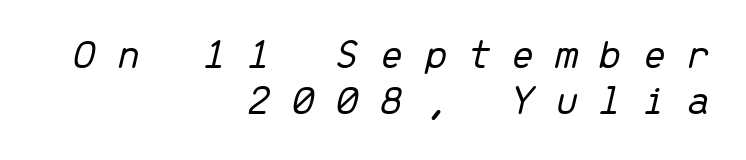
{"italic": "yes", "lean": "right", "slant_degrees": 13, "bold": "no", "weight": "light", "width": "normal", "stroke_contrast": "low", "x_height": "medium", "monospaced": "yes", "underline": "no", "align": "right", "line_spacing": "tight", "line_spacing_ratio": 1.06, "letter_spacing": "wide", "letter_spacing_em": 0.46, "glyph_px": 43}
